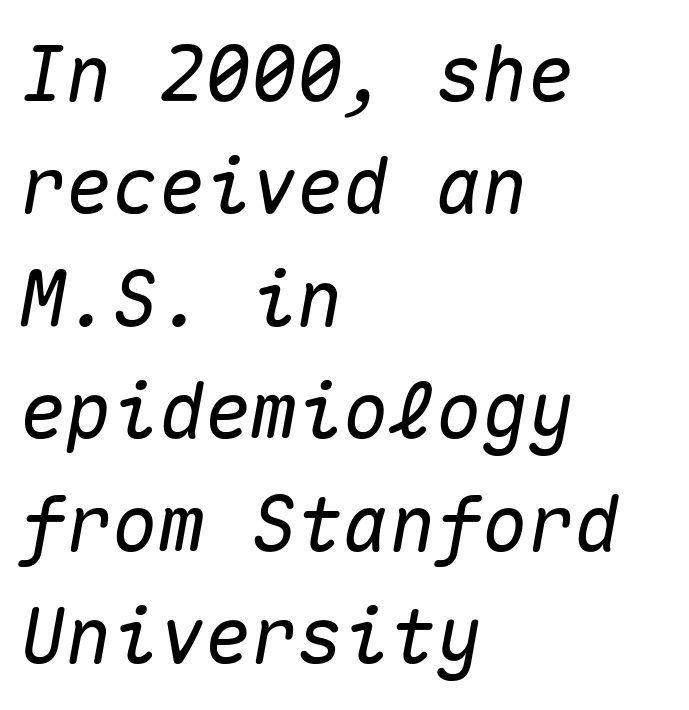
Horizontal alignment here is leftward, the default for most running prose. Tall strokes in this sample are angled rather than plumb. Do the characters align in a grid? Yes, the font is monospaced. The type is set solid horizontally, with unmodified tracking. Beneath every word, the page is bare. What's the leading like? Ordinary, nothing unusual.
